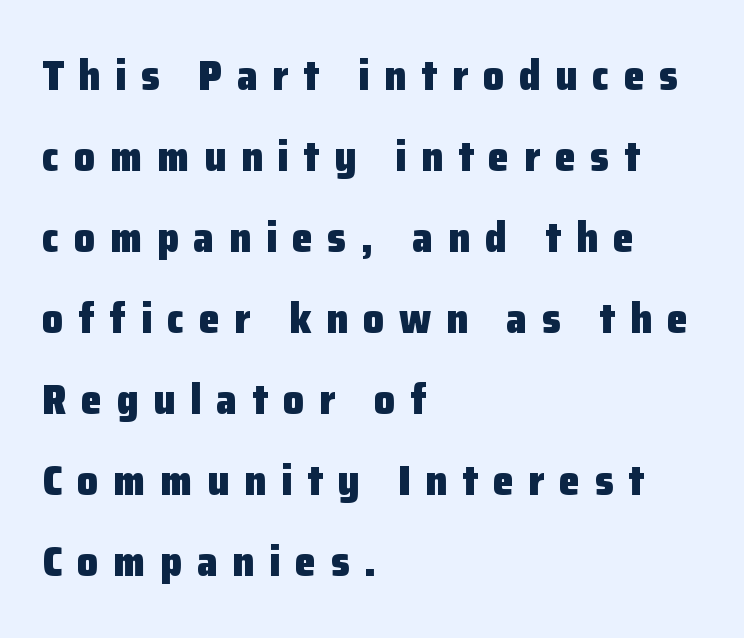
The image shows 42 px heavy sans-serif type, upright; set left-aligned, loose line spacing (1.93x), unusually wide letter spacing (+0.35 em), not underlined; low stroke contrast and a medium x-height.
